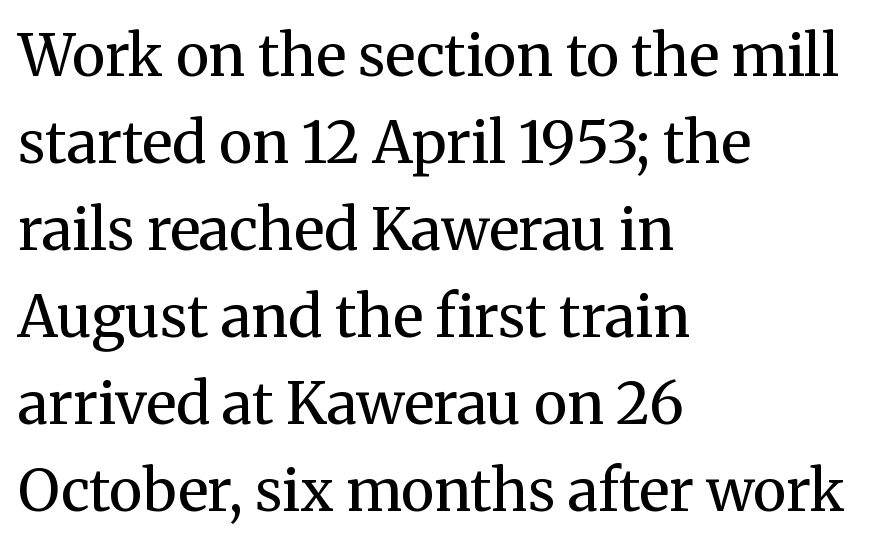
Between one letter and the next there's only the usual sliver of space. The face used here is proportionally spaced, like ordinary book or web type. Posture: vertical. Students, observe: this is what conventionally led text looks like. A quiet, ordinary-to-light weight characterises the typeface. Does the type have serifs? Yes, each stem ends in a small foot.
